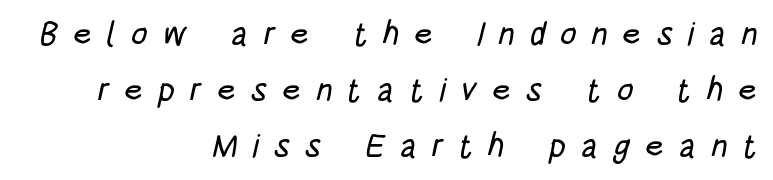
The image shows 33 px condensed sans-serif type; set right-aligned, normal line spacing (1.69x), unusually wide letter spacing (+0.44 em), not underlined; low stroke contrast and a large x-height.
